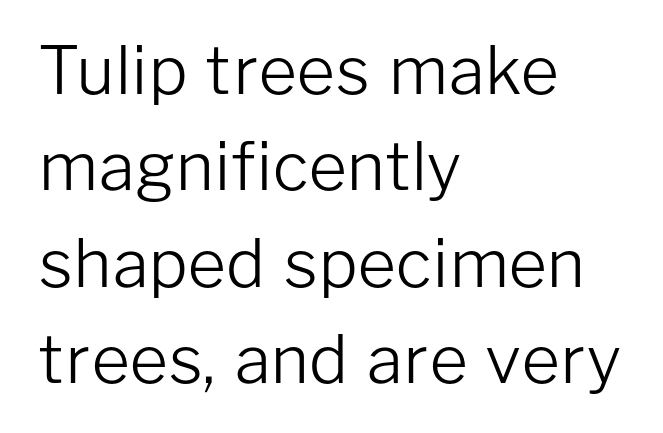
{"serif": "no", "italic": "no", "bold": "no", "weight": "light", "width": "normal", "stroke_contrast": "low", "x_height": "medium", "monospaced": "no", "underline": "no", "align": "left", "line_spacing": "normal", "line_spacing_ratio": 1.46, "letter_spacing": "normal", "letter_spacing_em": 0.0, "glyph_px": 66}
